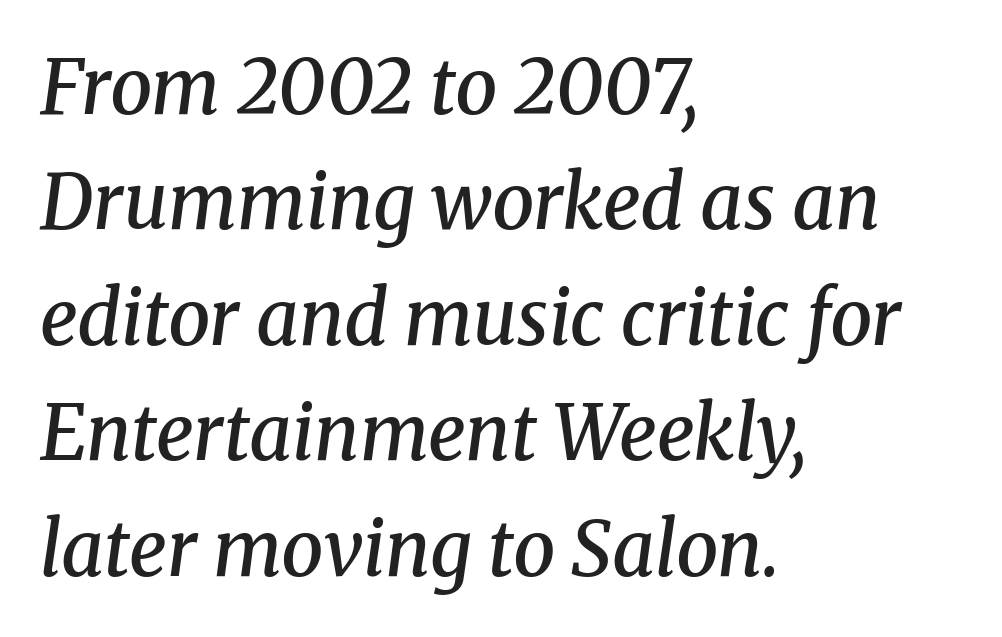
Do the characters align in a grid? No, the font is proportional. Emphasis by weight is partial: semibold. The lines are quadded left. What stands out about the letter spacing? Nothing — it is the standard amount. Honestly, there is no underline to notice here at all. Little horizontal feet cap the strokes, marking this as serif type.
